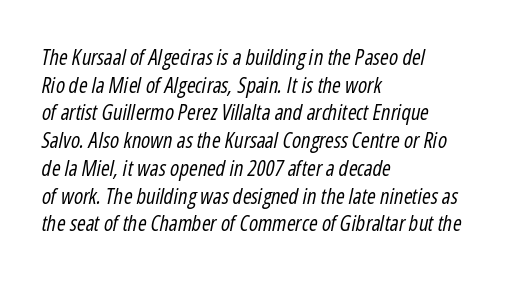
The paragraph shown leans on its left margin. Look at the tracking — it's just the regular setting, nothing added. Weight: not bold — regular or lighter. These lines were composed using italics.
